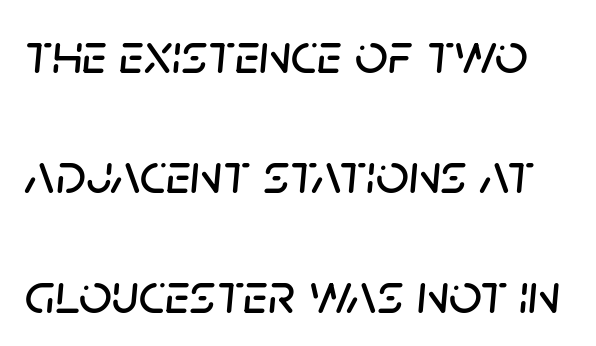
The image shows 58 px text type, italic (leaning right); set loose line spacing (2.07x), normal letter spacing, not underlined; low stroke contrast and a large x-height.
